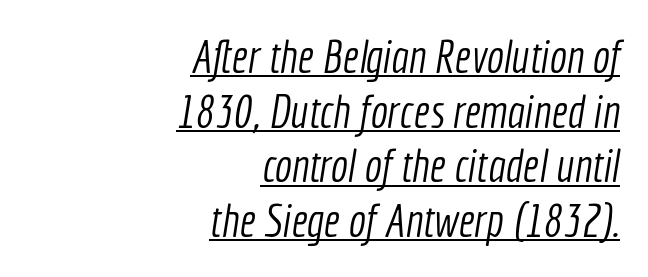
Q: Is the text bold? A: No.
Q: Is the typeface a serif or a sans-serif typeface? A: Sans-serif.
Q: Is the text underlined? A: Yes.
Q: How is the paragraph aligned? A: Right-aligned.
Q: Is the spacing between letters normal or unusually wide? A: Normal.
Q: Width (condensed, normal, or wide)? A: Condensed.
Q: x-height? A: Medium.
Q: Monospaced? A: No.
